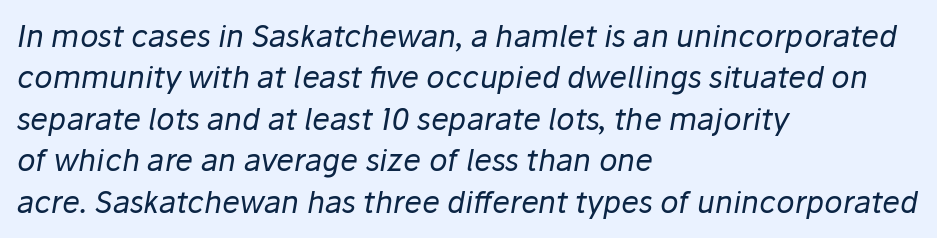
Summary of weight: not heavy and not bold. Tracking value appears to be zero — textbook default spacing. Anything drawn beneath the words? Only blank space. The passage shown leans; its letterforms are oblique. Evenly set lines give the paragraph a standard silhouette. A classic flush-left, rag-right setting is used for this passage.
